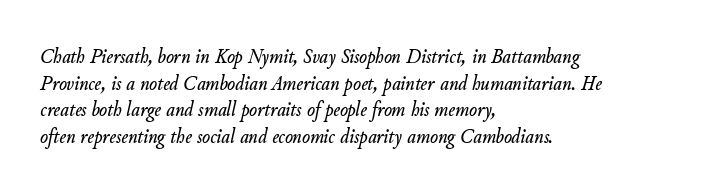
{"italic": "yes", "lean": "right", "slant_degrees": 11, "underline": "no", "align": "left", "line_spacing": "normal", "line_spacing_ratio": 1.27, "letter_spacing": "normal", "letter_spacing_em": 0.0, "glyph_px": 21}
